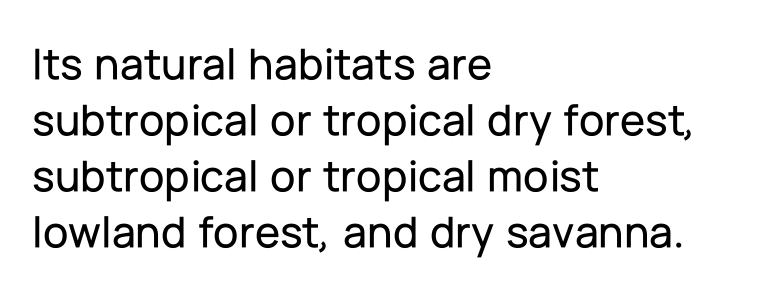
Q: Is the text italic (slanted)? A: No, it is upright.
Q: Is the typeface a serif or a sans-serif typeface? A: Sans-serif.
Q: Is the text underlined? A: No.
Q: How is the paragraph aligned? A: Left-aligned.
Q: Is the spacing between letters normal or unusually wide? A: Normal.
Q: Width (condensed, normal, or wide)? A: Normal.
Q: Stroke contrast? A: Low.
Q: x-height? A: Medium.
Q: Monospaced? A: No.
